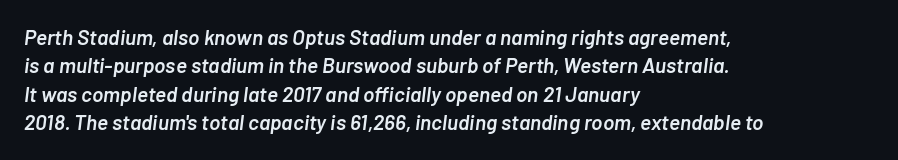
{"italic": "yes", "lean": "right", "slant_degrees": 7, "bold": "semi", "underline": "no", "align": "left", "line_spacing": "normal", "line_spacing_ratio": 1.35, "letter_spacing": "normal", "letter_spacing_em": 0.0, "glyph_px": 21}
